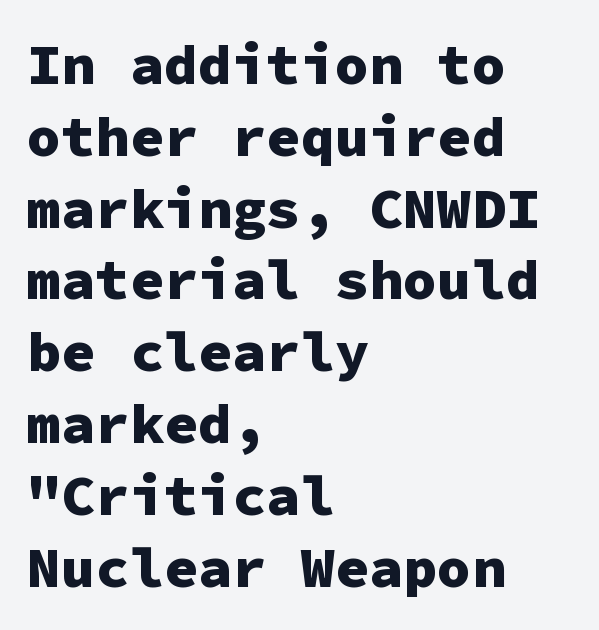
The image shows 57 px heavy sans-serif type, upright, monospaced; set left-aligned, normal line spacing (1.26x), normal letter spacing, not underlined; low stroke contrast and a medium x-height.
